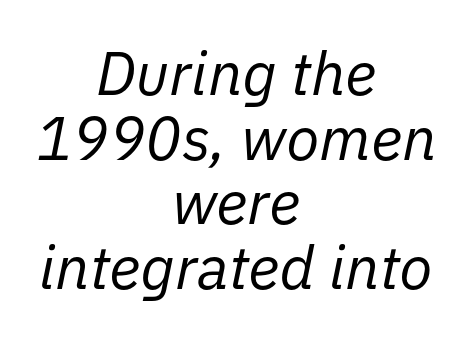
Q: Is the text bold? A: No.
Q: Is the text italic (slanted)? A: Yes, it leans right by about 11 degrees.
Q: Is the text underlined? A: No.
Q: How is the paragraph aligned? A: Centered.
Q: Is the spacing between letters normal or unusually wide? A: Normal.
Q: Is the spacing between lines tight, normal or loose? A: Tight.
Q: Width (condensed, normal, or wide)? A: Normal.
Q: Stroke contrast? A: Low.
Q: x-height? A: Medium.
Q: Monospaced? A: No.
